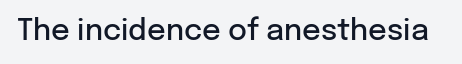
Q: Is the text bold? A: Semi-bold.
Q: Is the text italic (slanted)? A: No, it is upright.
Q: Is the typeface a serif or a sans-serif typeface? A: Sans-serif.
Q: Is the text underlined? A: No.
Q: Is the spacing between letters normal or unusually wide? A: Normal.
Q: Width (condensed, normal, or wide)? A: Normal.
Q: Stroke contrast? A: Low.
Q: x-height? A: Medium.
Q: Monospaced? A: No.
